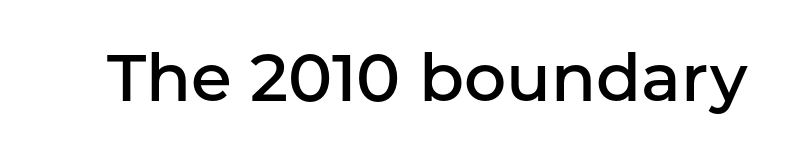
{"serif": "no", "italic": "no", "bold": "semi", "weight": "semibold", "width": "normal", "stroke_contrast": "low", "x_height": "medium", "monospaced": "no", "underline": "no", "letter_spacing": "normal", "letter_spacing_em": 0.0, "glyph_px": 66}
